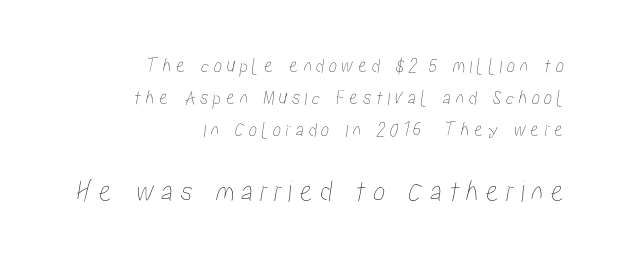
These lines sit exactly where default settings would place them. Notice how the passage keeps a crisp vertical edge on the right only. Whoever set this made the second block the dominant, larger element. The letterforms stand isolated, each surrounded by extra space. The string is rendered with underlining switched off.
